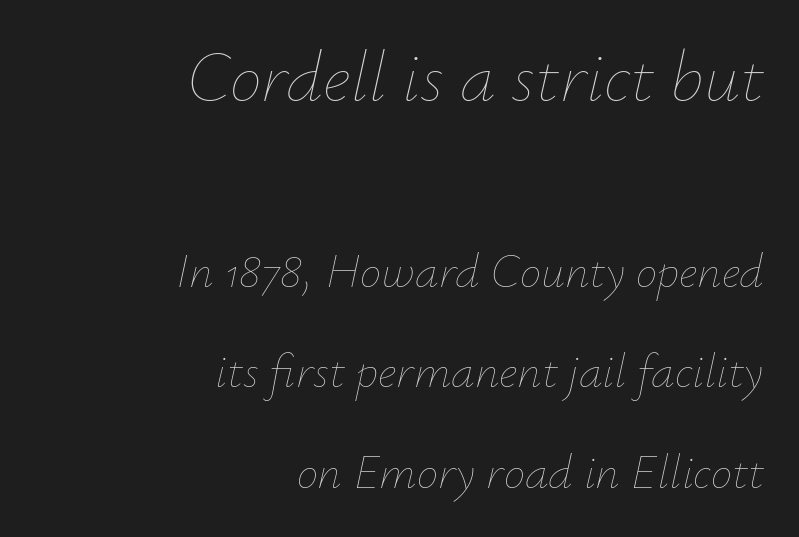
Q: Is the text bold? A: No.
Q: Is the text italic (slanted)? A: Yes, it leans right by about 12 degrees.
Q: Is the text underlined? A: No.
Q: How is the paragraph aligned? A: Right-aligned.
Q: Is the spacing between letters normal or unusually wide? A: Normal.
Q: Is the spacing between lines tight, normal or loose? A: Loose.
Q: Which block of text is set in a larger size, the first (top) or the second (bottom)? A: The first (top) one.
Q: Width (condensed, normal, or wide)? A: Normal.
Q: Stroke contrast? A: Low.
Q: x-height? A: Small.
Q: Monospaced? A: No.
